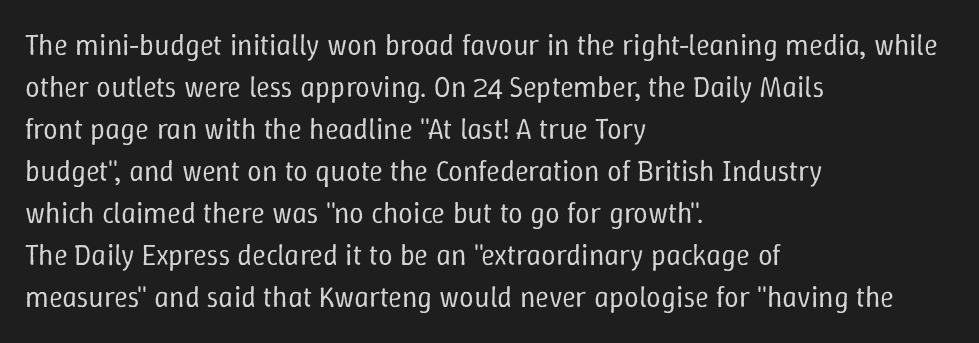
The image shows 29 px regular-weight type, upright; set left-aligned, normal line spacing (1.45x), normal letter spacing, not underlined; low stroke contrast and a medium x-height.
